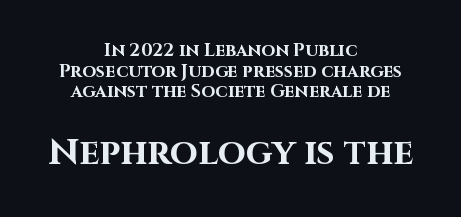
The paragraph has two soft edges and a firm central axis. The zone under the glyphs is completely vacant. What's the leading like? Squeezed, with rows nearly overlapping. The font is running at its bold setting. Nothing sits at the stroke ends, so this counts as sans-serif. Standard letterfit; no display-style spreading of the glyphs.
